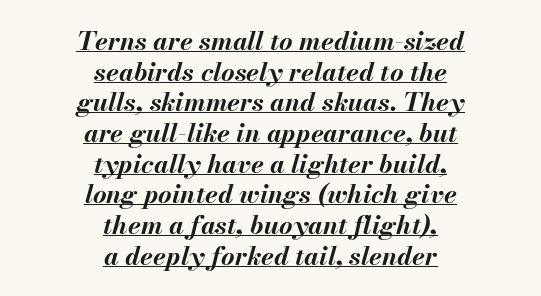
Q: Is the text bold? A: Yes.
Q: Is the text italic (slanted)? A: Yes, it leans right by about 13 degrees.
Q: Is the text underlined? A: Yes.
Q: How is the paragraph aligned? A: Centered.
Q: Is the spacing between letters normal or unusually wide? A: Normal.
